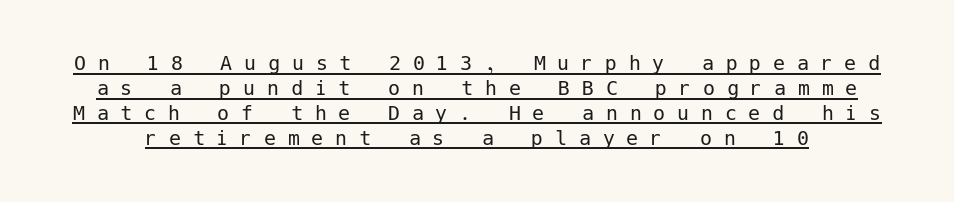
The image shows 24 px text type, upright; set tight line spacing (1.04x), unusually wide letter spacing (+0.49 em), underlined.
